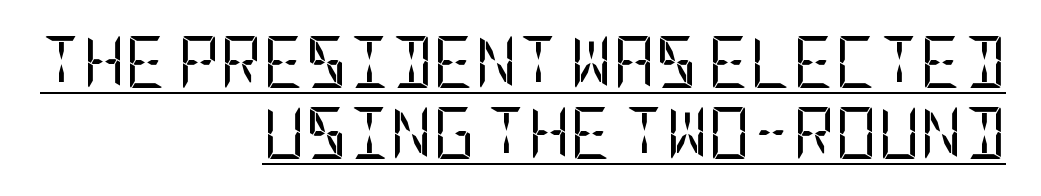
The paragraph has a hard right edge and a soft left edge. Between one letter and the next there's only the usual sliver of space. The block of text has a typical density, with ordinary space between rows. The weight tops out at a normal text grade.
